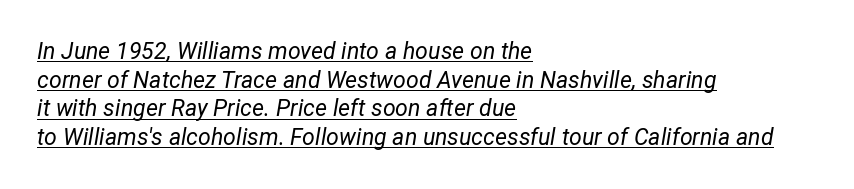
This is oblique type, the kind used for emphasis or titles. Every word sits above its own underline. Caption: standard tracking, unaltered. Where is the straight margin? On the left.
